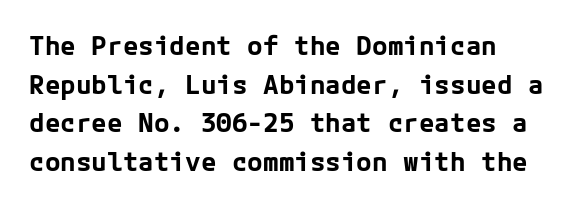
{"italic": "no", "bold": "yes", "underline": "no", "align": "left", "line_spacing": "normal", "line_spacing_ratio": 1.49, "letter_spacing": "normal", "letter_spacing_em": 0.0, "glyph_px": 26}
